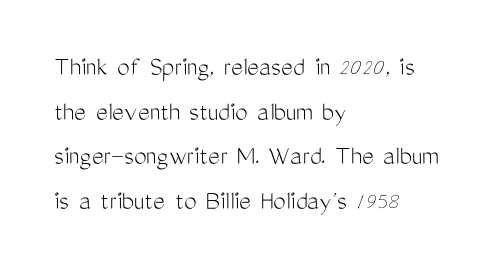
The string is rendered with underlining switched off. Here the designer chose a conventional face with non-uniform glyph widths. Normally led — the rows are evenly, conventionally spaced. No letter is thick-stroked: the sample isn't bold.
